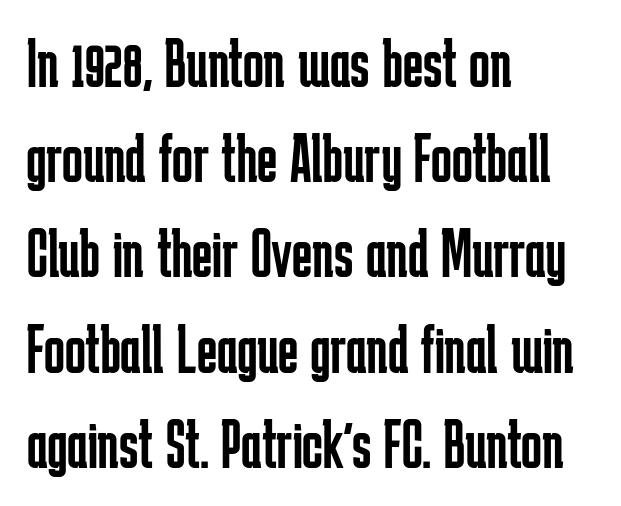
Horizontally, the lines are justified to the leading edge only. The typesetting does not lean heavy: it is not bold. The face used here is proportionally spaced, like ordinary book or web type. The text was rendered using a sans face with plain stroke endings.
